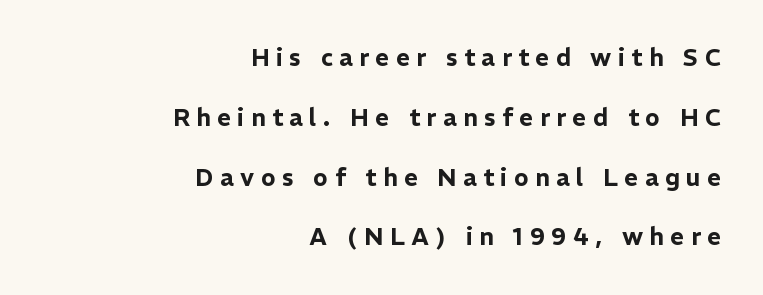
{"italic": "no", "underline": "no", "align": "right", "line_spacing": "loose", "line_spacing_ratio": 2.49, "letter_spacing": "wide", "letter_spacing_em": 0.27, "glyph_px": 24}
